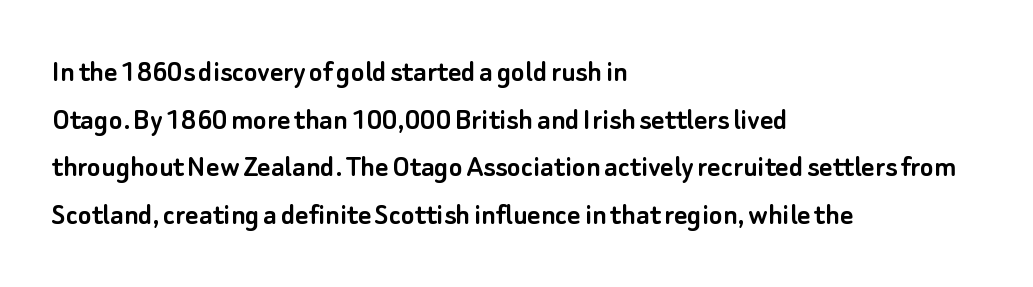
{"serif": "no", "italic": "no", "width": "normal", "stroke_contrast": "low", "x_height": "small", "monospaced": "no", "underline": "no", "align": "left", "line_spacing": "normal", "line_spacing_ratio": 1.49, "letter_spacing": "normal", "letter_spacing_em": 0.0, "glyph_px": 32}
